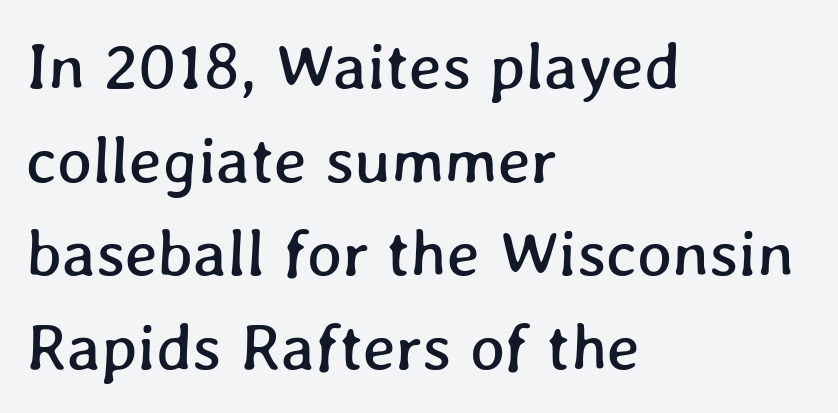
Q: Is the text underlined? A: No.
Q: How is the paragraph aligned? A: Left-aligned.
Q: Is the spacing between letters normal or unusually wide? A: Normal.
Q: Is the spacing between lines tight, normal or loose? A: Normal.
Q: Width (condensed, normal, or wide)? A: Normal.
Q: Stroke contrast? A: Low.
Q: x-height? A: Medium.
Q: Monospaced? A: No.
